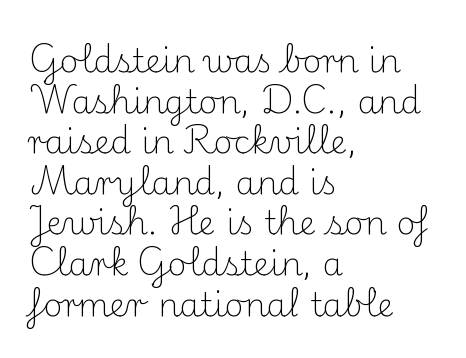
The image shows 33 px light serif type, upright; set left-aligned, line spacing 1.23x, normal letter spacing, not underlined; medium stroke contrast and a small x-height.
